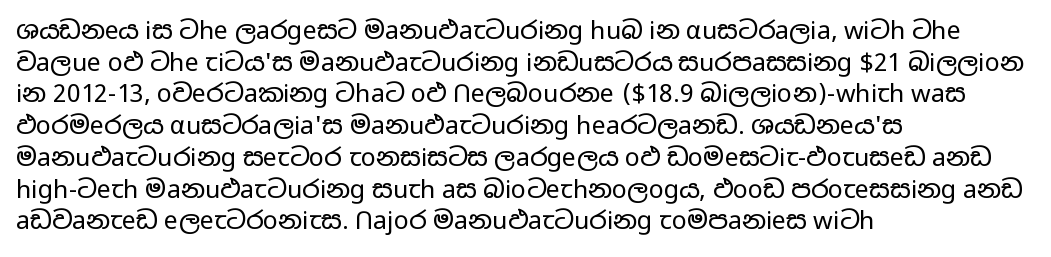
{"italic": "no", "bold": "no", "underline": "no", "align": "left", "line_spacing": "normal", "line_spacing_ratio": 1.27, "letter_spacing": "normal", "letter_spacing_em": 0.0, "glyph_px": 25}
